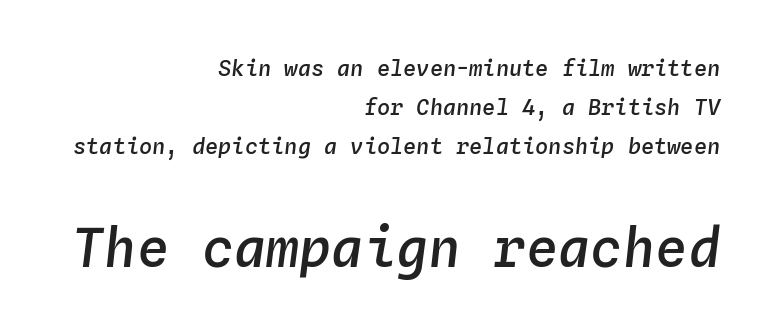
Q: Is the text bold? A: Semi-bold.
Q: Is the text italic (slanted)? A: Yes, it leans right by about 4 degrees.
Q: Is the text underlined? A: No.
Q: How is the paragraph aligned? A: Right-aligned.
Q: Is the spacing between letters normal or unusually wide? A: Normal.
Q: Which block of text is set in a larger size, the first (top) or the second (bottom)? A: The second (bottom) one.
Q: Width (condensed, normal, or wide)? A: Normal.
Q: Stroke contrast? A: Low.
Q: x-height? A: Medium.
Q: Monospaced? A: Yes.
